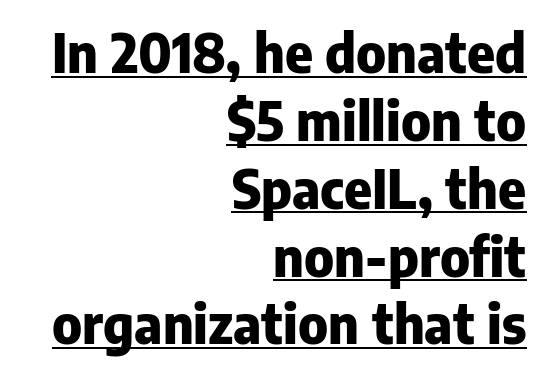
{"serif": "no", "italic": "no", "bold": "yes", "weight": "heavy", "width": "normal", "stroke_contrast": "low", "x_height": "medium", "monospaced": "no", "underline": "yes", "align": "right", "line_spacing": "normal", "line_spacing_ratio": 1.28, "letter_spacing": "normal", "letter_spacing_em": 0.0, "glyph_px": 53}
